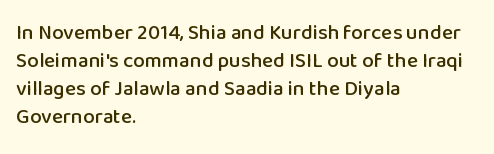
{"italic": "no", "underline": "no", "align": "left", "line_spacing": "normal", "line_spacing_ratio": 1.34, "letter_spacing": "normal", "letter_spacing_em": 0.0, "glyph_px": 21}
